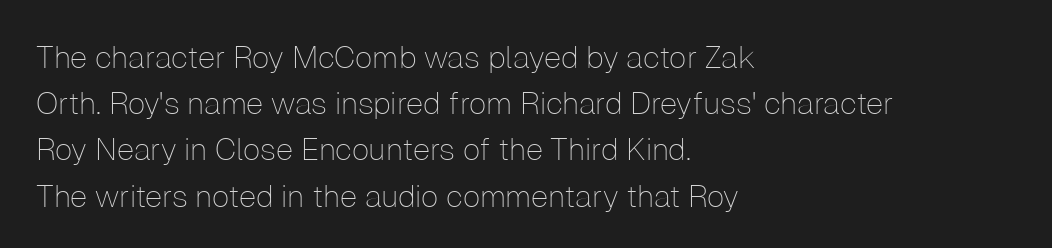
Q: Is the text bold? A: No.
Q: Is the text italic (slanted)? A: No, it is upright.
Q: Is the typeface a serif or a sans-serif typeface? A: Sans-serif.
Q: Is the text underlined? A: No.
Q: How is the paragraph aligned? A: Left-aligned.
Q: Is the spacing between letters normal or unusually wide? A: Normal.
Q: Is the spacing between lines tight, normal or loose? A: Normal.
Q: Width (condensed, normal, or wide)? A: Normal.
Q: Stroke contrast? A: Low.
Q: x-height? A: Medium.
Q: Monospaced? A: No.
